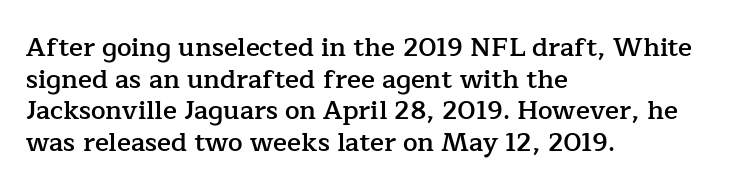
Q: Is the text bold? A: Semi-bold.
Q: Is the text italic (slanted)? A: No, it is upright.
Q: Is the text underlined? A: No.
Q: How is the paragraph aligned? A: Left-aligned.
Q: Is the spacing between letters normal or unusually wide? A: Normal.
